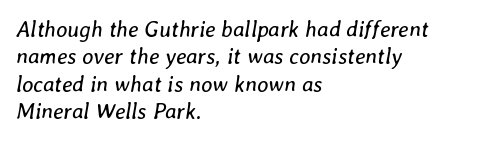
A bare baseline throughout the passage. Italic? Definitely — the glyphs are oblique. Horizontally, the lines are justified to the leading edge only. Weight: not bold — regular or lighter.
